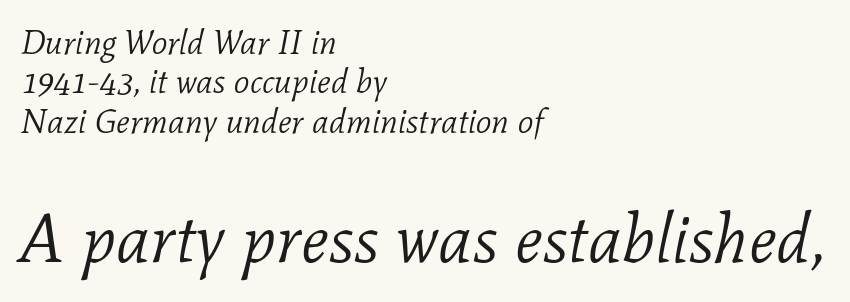
Yep, that's italic — everything's leaning. The baseline area is clear. The block sitting lower on the canvas is the one with enlarged characters. The letters advance in unequal steps, a hallmark of proportional type. Tracking value appears to be zero — textbook default spacing. Summary of weight: not heavy and not bold.
